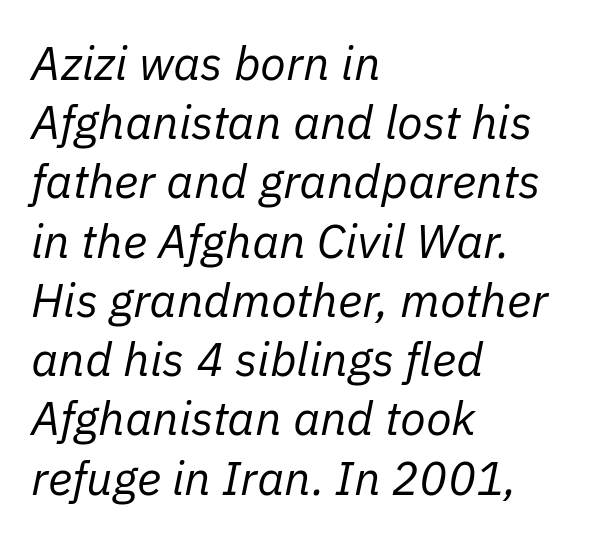
Q: Is the text bold? A: No.
Q: Is the text italic (slanted)? A: Yes, it leans right by about 11 degrees.
Q: Is the text underlined? A: No.
Q: How is the paragraph aligned? A: Left-aligned.
Q: Is the spacing between letters normal or unusually wide? A: Normal.
Q: Is the spacing between lines tight, normal or loose? A: Normal.
Q: Width (condensed, normal, or wide)? A: Normal.
Q: Stroke contrast? A: Low.
Q: x-height? A: Medium.
Q: Monospaced? A: No.
